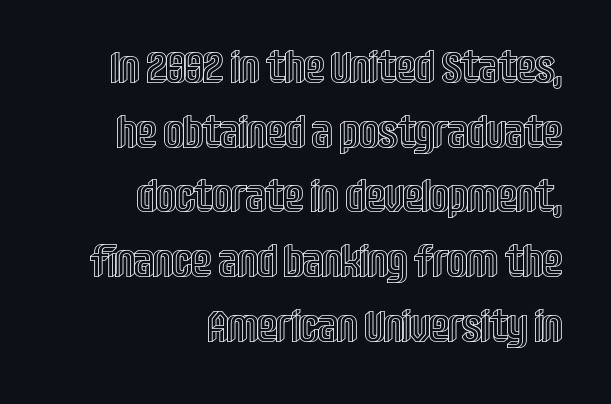
The leading is moderate, giving the passage an even texture. Words appear dense and cohesive because spacing is normal. Do the characters align in a grid? No, the font is proportional. These lines were composed using upright roman letters.
